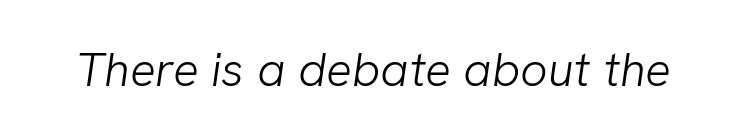
Q: Is the text bold? A: No.
Q: Is the typeface a serif or a sans-serif typeface? A: Sans-serif.
Q: Is the text underlined? A: No.
Q: Is the spacing between letters normal or unusually wide? A: Normal.
Q: Width (condensed, normal, or wide)? A: Normal.
Q: Stroke contrast? A: Low.
Q: x-height? A: Medium.
Q: Monospaced? A: No.
